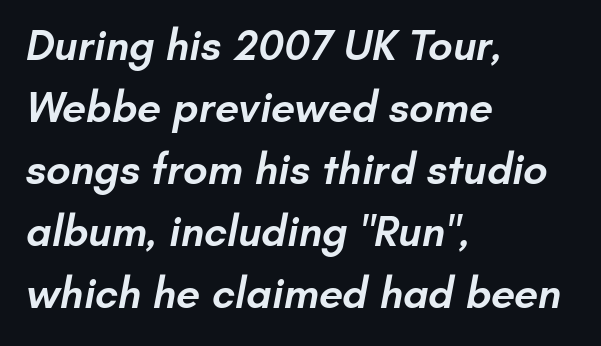
This sample is left-justified, so line endings fall wherever the words run out. The rendering shows plain stroke endings on the letterforms — a sans-serif design. Here the designer chose a conventional face with non-uniform glyph widths. The typesetting leans somewhat heavy: a semibold.
